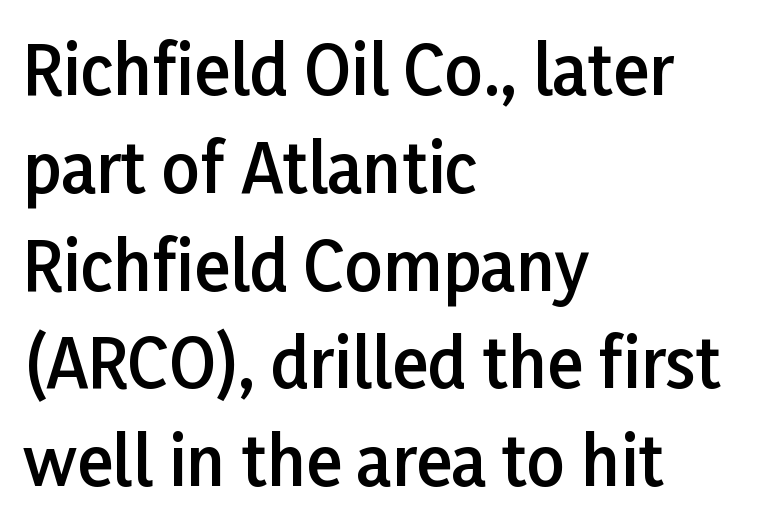
{"serif": "no", "italic": "no", "bold": "semi", "weight": "semibold", "width": "normal", "stroke_contrast": "low", "x_height": "medium", "monospaced": "no", "underline": "no", "align": "left", "line_spacing": "normal", "line_spacing_ratio": 1.46, "letter_spacing": "normal", "letter_spacing_em": 0.0, "glyph_px": 67}
